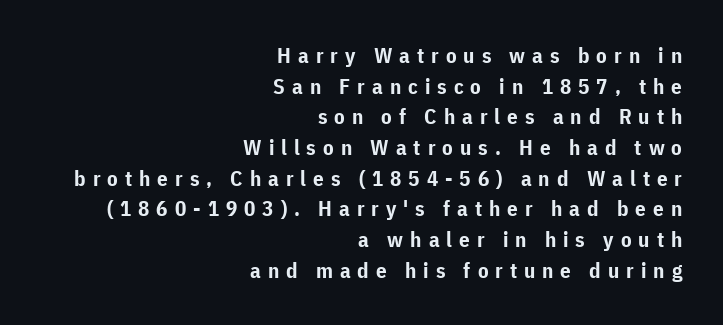
The image shows 21 px bold type, upright; set right-aligned, normal line spacing (1.46x), unusually wide letter spacing (+0.33 em), not underlined.
